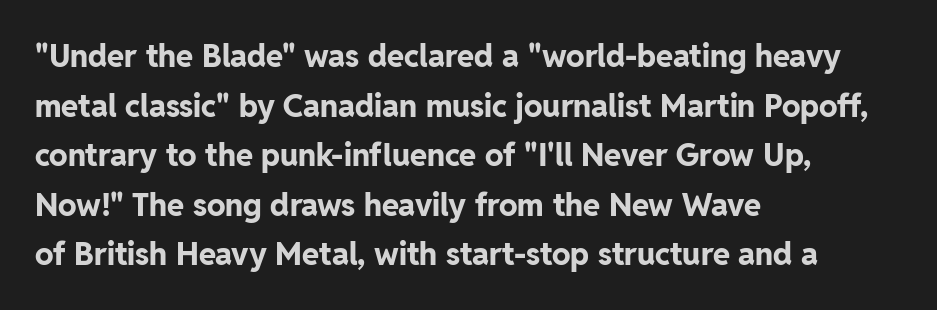
The image shows 31 px bold sans-serif type, upright; set left-aligned, normal line spacing (1.6x), normal letter spacing, not underlined; low stroke contrast and a medium x-height.
